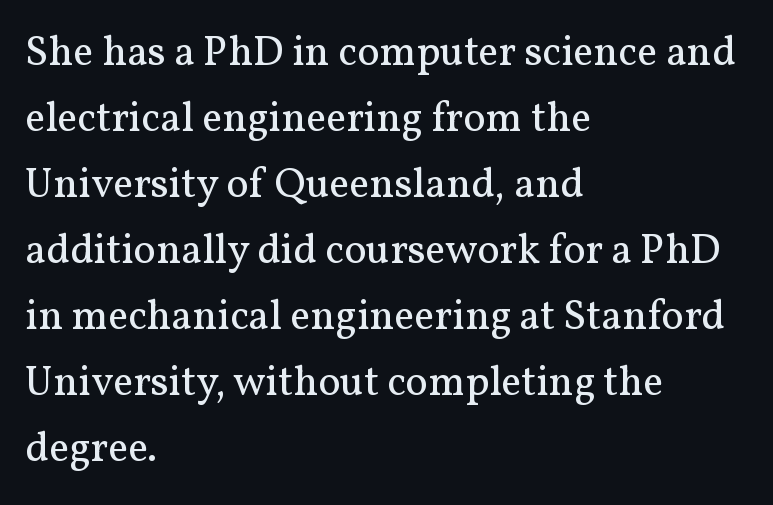
{"serif": "yes", "italic": "no", "bold": "no", "weight": "regular", "width": "normal", "stroke_contrast": "medium", "x_height": "medium", "monospaced": "no", "underline": "no", "align": "left", "line_spacing": "normal", "line_spacing_ratio": 1.57, "letter_spacing": "normal", "letter_spacing_em": 0.0, "glyph_px": 42}
